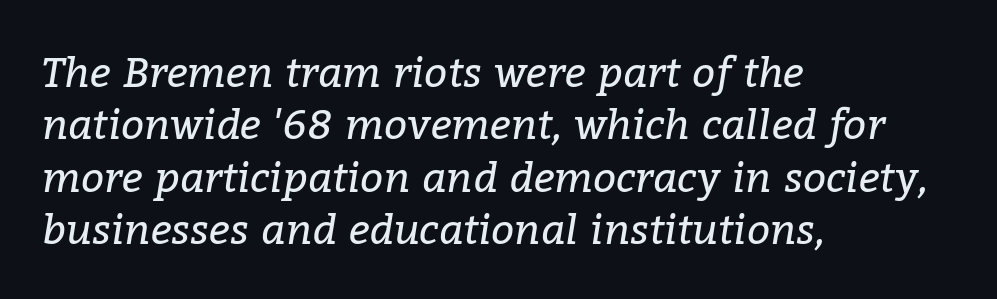
{"serif": "yes", "italic": "yes", "lean": "right", "slant_degrees": 9, "bold": "no", "weight": "regular", "width": "normal", "stroke_contrast": "low", "x_height": "medium", "monospaced": "no", "underline": "no", "align": "left", "line_spacing": "normal", "line_spacing_ratio": 1.28, "letter_spacing": "normal", "letter_spacing_em": 0.0, "glyph_px": 41}
